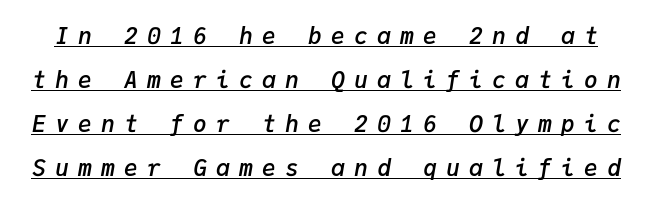
You could fit nearly another row in the gap between these rows. Inter-character spacing is expanded well beyond the font's built-in metrics. Moderately thickened strokes mark this as semibold type. Slant detected: the letters are inclined. The glyphs are accompanied by a horizontal stroke just below them.
